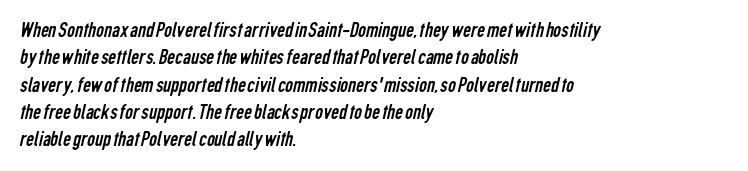
Does extra space separate the letters? No, they use regular spacing. Is the stroke heavy? The answer is a plain regular-or-lighter. Descenders are the only things crossing below the line. The paragraph shown leans on its left margin.
